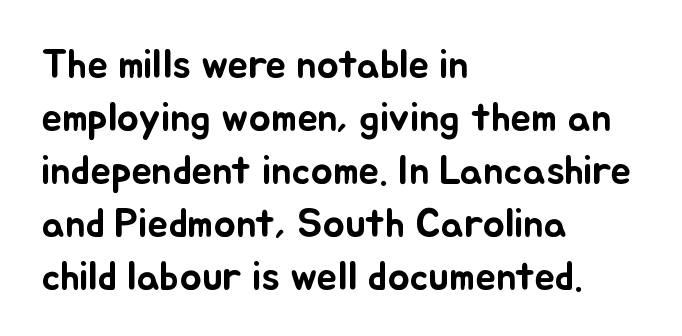
Line spacing here is normal. Unlike italic type, these characters show no tilt at all. A student would call this left alignment; a typographer would say flush left, rag right. Students, note that the glyphs here touch the page at normal intervals.
